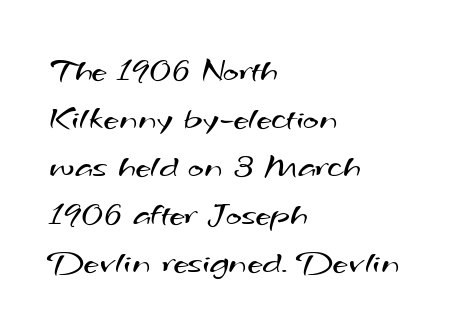
Unmarked baselines from the first word to the last. This sample is left-justified, so line endings fall wherever the words run out. The lines sit at an ordinary, default distance from one another. The line texture is even and compact thanks to regular tracking. This sample has the flowing, uneven cadence of proportional lettering.
